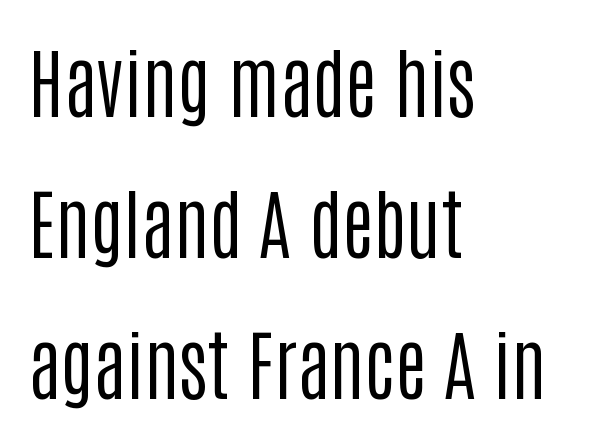
Q: Is the text bold? A: No.
Q: Is the text italic (slanted)? A: No, it is upright.
Q: Is the typeface a serif or a sans-serif typeface? A: Sans-serif.
Q: Is the text underlined? A: No.
Q: How is the paragraph aligned? A: Left-aligned.
Q: Is the spacing between letters normal or unusually wide? A: Normal.
Q: Width (condensed, normal, or wide)? A: Condensed.
Q: Stroke contrast? A: Low.
Q: x-height? A: Large.
Q: Monospaced? A: No.
